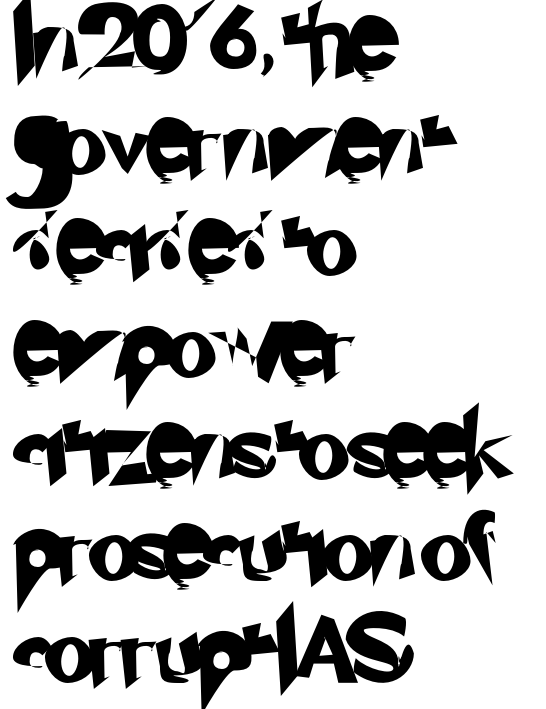
Q: Is the typeface a serif or a sans-serif typeface? A: Sans-serif.
Q: Is the text underlined? A: No.
Q: How is the paragraph aligned? A: Left-aligned.
Q: Is the spacing between letters normal or unusually wide? A: Normal.
Q: Is the spacing between lines tight, normal or loose? A: Normal.
Q: Width (condensed, normal, or wide)? A: Normal.
Q: Stroke contrast? A: Low.
Q: x-height? A: Small.
Q: Monospaced? A: No.
